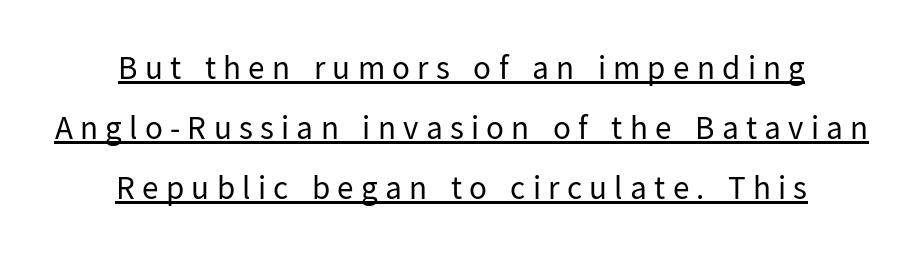
The image shows 33 px regular-weight sans-serif type, upright; set centered, line spacing 1.82x, unusually wide letter spacing (+0.22 em), underlined; low stroke contrast and a medium x-height.
